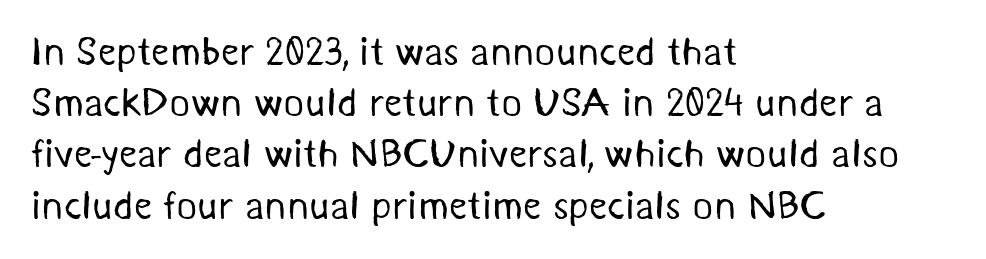
The image shows 40 px regular-weight sans-serif type; set left-aligned, normal line spacing (1.28x), normal letter spacing, not underlined; medium stroke contrast and a medium x-height.
